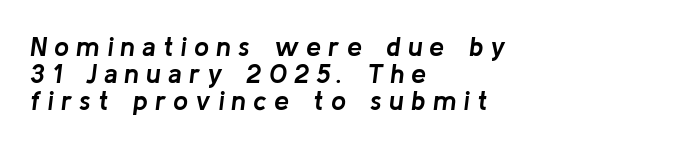
Q: Is the text bold? A: Yes.
Q: Is the text italic (slanted)? A: Yes, it leans right by about 8 degrees.
Q: Is the text underlined? A: No.
Q: How is the paragraph aligned? A: Left-aligned.
Q: Is the spacing between letters normal or unusually wide? A: Unusually wide.
Q: Is the spacing between lines tight, normal or loose? A: Tight.
